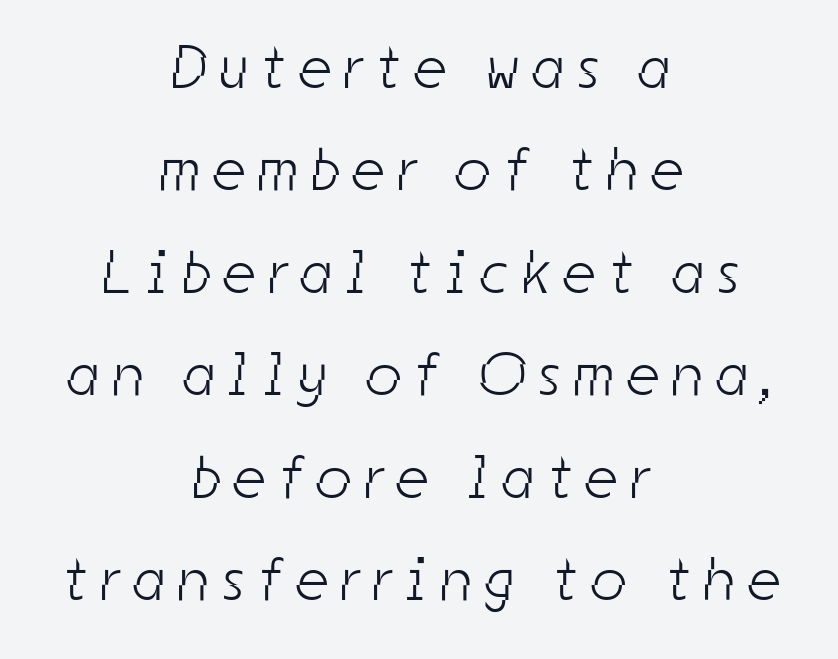
{"serif": "no", "bold": "no", "weight": "light", "width": "condensed", "stroke_contrast": "low", "x_height": "medium", "monospaced": "no", "underline": "no", "align": "center", "line_spacing": "normal", "line_spacing_ratio": 1.68, "letter_spacing": "wide", "letter_spacing_em": 0.23, "glyph_px": 61}
